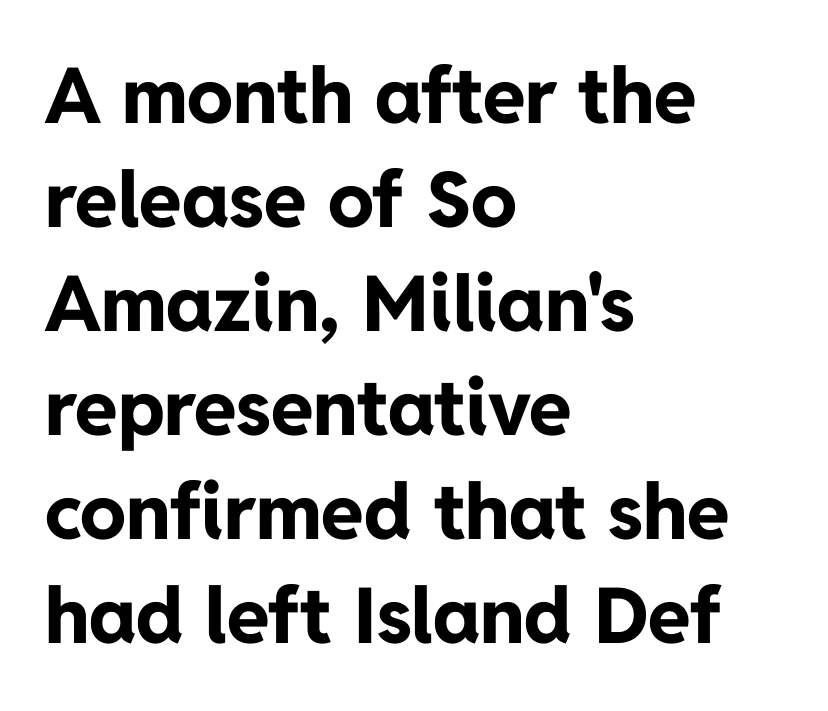
Note the varied advance widths — an 'i' is clearly narrower than an 'm'. You could call the tracking neutral — neither tight nor loose. Examine the stroke ends and you'll find no serifs. In terms of weight, the rendering is a true, heavy bold. Reading down the block, your eye returns to a fixed left position each line. The words here are not underlined.
